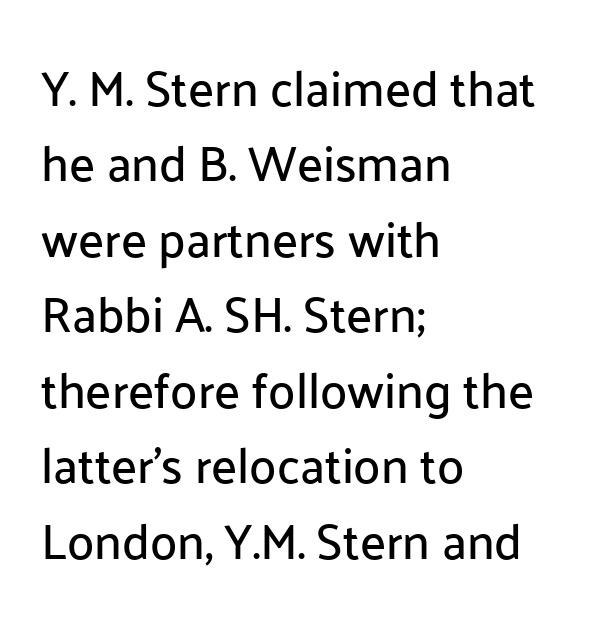
There is no visible air inserted between adjacent glyphs. The characters display no serif detailing; their extremities are plain. Decoration check: the copy has no underline. The line-height multiplier appears to be the usual default.
